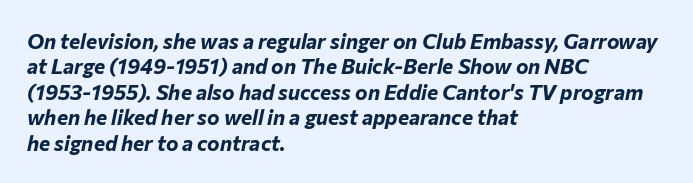
Q: Is the text bold? A: Yes.
Q: Is the text italic (slanted)? A: Yes, it leans right by about 12 degrees.
Q: Is the text underlined? A: No.
Q: How is the paragraph aligned? A: Left-aligned.
Q: Is the spacing between letters normal or unusually wide? A: Normal.
